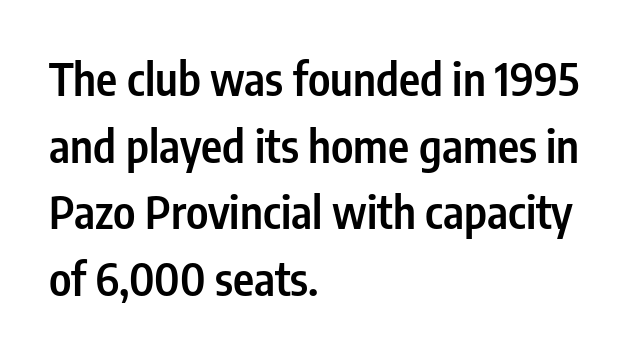
Posture: straight, roman, zero tilt. Descenders are the only things crossing below the line. Note the varied advance widths — an 'i' is clearly narrower than an 'm'. Every row of glyphs begins at an identical x-position on the left. Honestly, the row spacing looks completely unremarkable. The rendering keeps characters at their native spacing.
